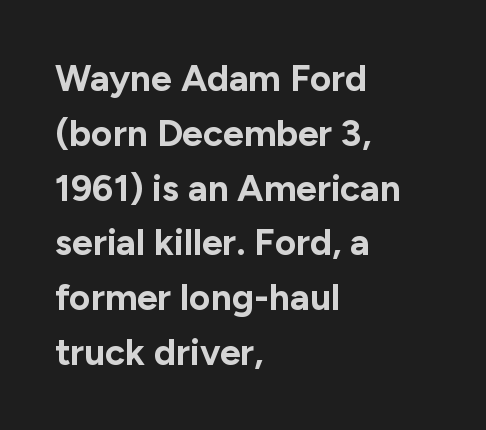
The image shows 37 px bold sans-serif type, upright; set left-aligned, normal line spacing (1.48x), normal letter spacing, not underlined; low stroke contrast and a medium x-height.
